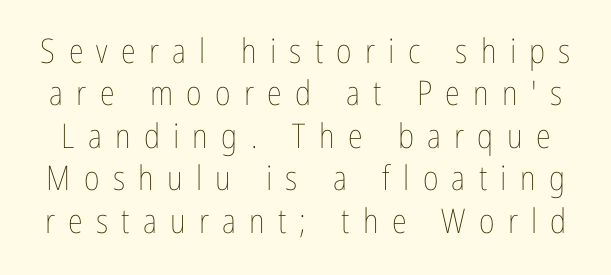
A roman cut, with each character standing at attention. The letterforms stand isolated, each surrounded by extra space. Evenly set lines give the paragraph a standard silhouette. This reads as an unemphasized weight, regular at the heaviest. Beneath every word, the page is bare.
